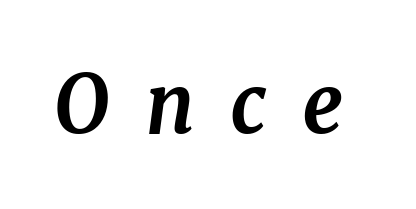
The image shows 80 px bold serif type, italic (leaning right); set unusually wide letter spacing (+0.44 em), not underlined; medium stroke contrast and a medium x-height.
